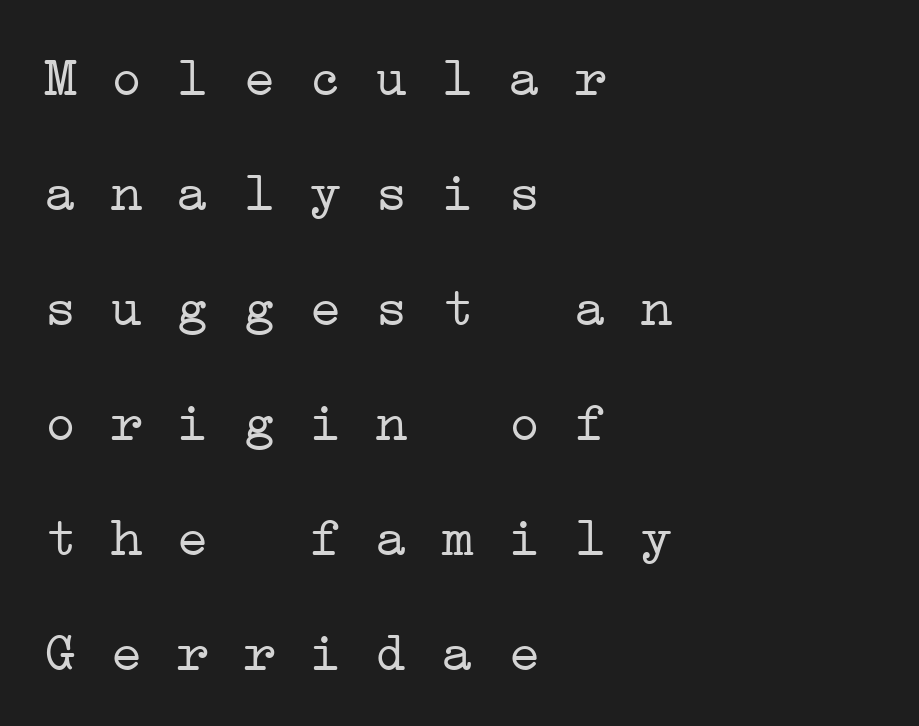
{"serif": "yes", "bold": "no", "weight": "light", "width": "wide", "stroke_contrast": "low", "x_height": "medium", "monospaced": "yes", "underline": "no", "align": "left", "line_spacing": "loose", "line_spacing_ratio": 2.09, "letter_spacing": "normal", "letter_spacing_em": 0.0, "glyph_px": 55}
